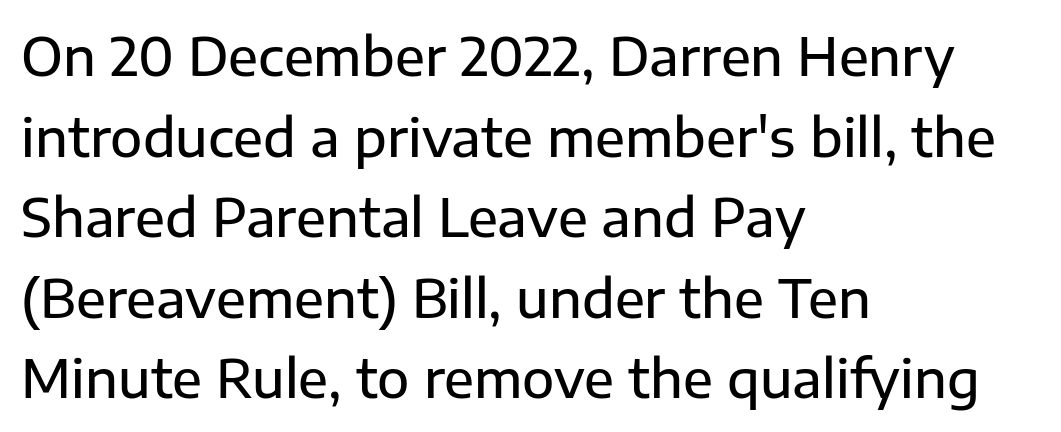
Q: Is the text italic (slanted)? A: No, it is upright.
Q: Is the typeface a serif or a sans-serif typeface? A: Sans-serif.
Q: Is the text underlined? A: No.
Q: How is the paragraph aligned? A: Left-aligned.
Q: Is the spacing between letters normal or unusually wide? A: Normal.
Q: Is the spacing between lines tight, normal or loose? A: Normal.
Q: Width (condensed, normal, or wide)? A: Normal.
Q: Stroke contrast? A: Low.
Q: x-height? A: Medium.
Q: Monospaced? A: No.
